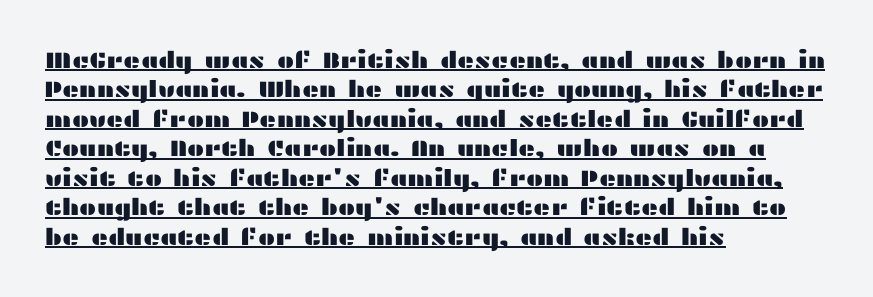
Q: Is the text italic (slanted)? A: No, it is upright.
Q: Is the text underlined? A: Yes.
Q: How is the paragraph aligned? A: Left-aligned.
Q: Is the spacing between letters normal or unusually wide? A: Normal.
Q: Is the spacing between lines tight, normal or loose? A: Normal.
